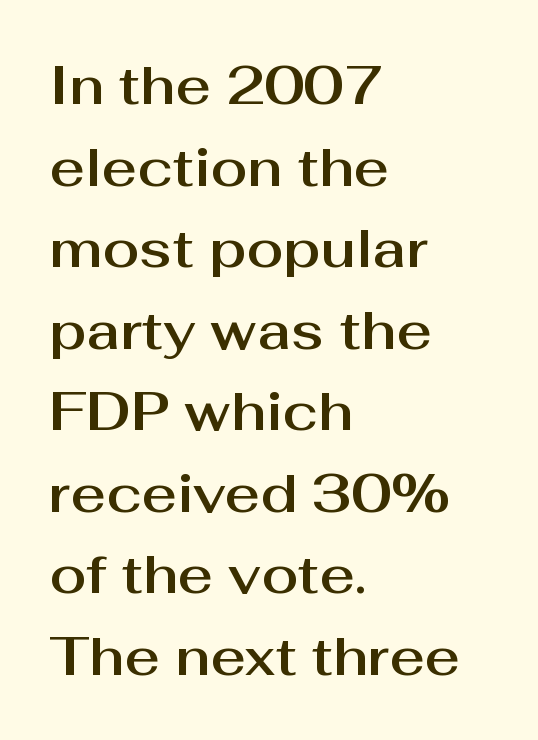
{"serif": "no", "italic": "no", "width": "normal", "stroke_contrast": "medium", "x_height": "medium", "monospaced": "no", "underline": "no", "align": "left", "line_spacing": "normal", "line_spacing_ratio": 1.51, "letter_spacing": "normal", "letter_spacing_em": 0.0, "glyph_px": 54}
